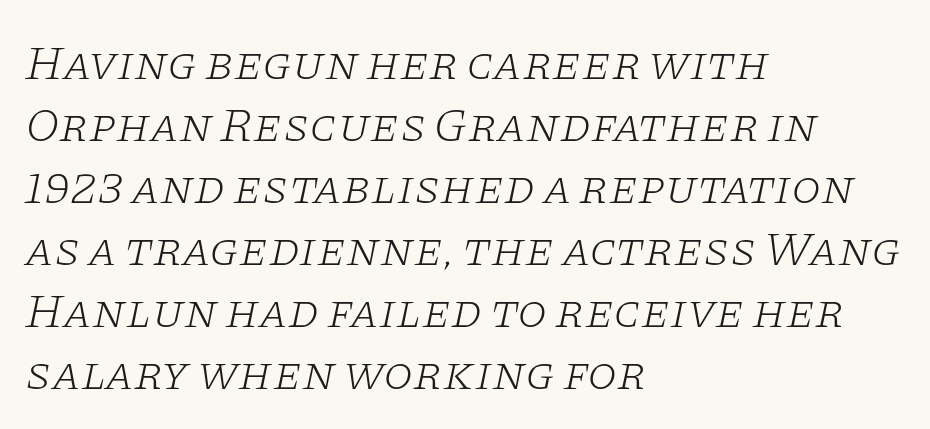
The image shows 48 px light, wide serif type, italic (leaning right); set left-aligned, normal line spacing (1.29x), normal letter spacing, not underlined; low stroke contrast and a large x-height.
